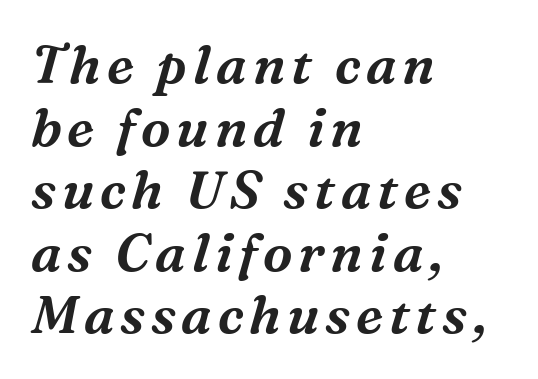
Q: Is the text italic (slanted)? A: Yes, it leans right by about 16 degrees.
Q: Is the typeface a serif or a sans-serif typeface? A: Serif.
Q: Is the text underlined? A: No.
Q: How is the paragraph aligned? A: Left-aligned.
Q: Width (condensed, normal, or wide)? A: Normal.
Q: Stroke contrast? A: Medium.
Q: x-height? A: Medium.
Q: Monospaced? A: No.
